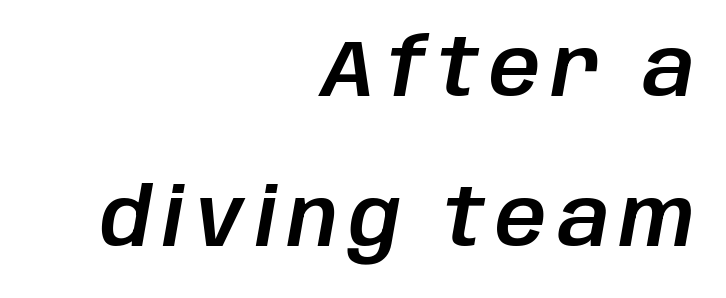
Q: Is the text italic (slanted)? A: Yes, it leans right by about 10 degrees.
Q: Is the text underlined? A: No.
Q: How is the paragraph aligned? A: Right-aligned.
Q: Width (condensed, normal, or wide)? A: Normal.
Q: Stroke contrast? A: Low.
Q: x-height? A: Large.
Q: Monospaced? A: No.
